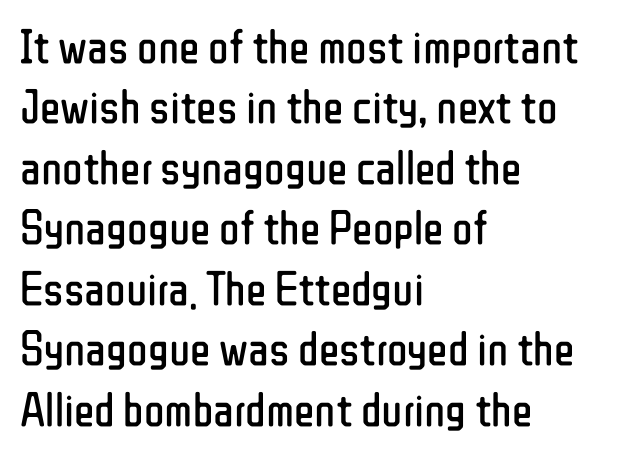
The image shows 48 px regular-weight, condensed sans-serif type, upright; set left-aligned, normal line spacing (1.26x), normal letter spacing, not underlined; low stroke contrast and a medium x-height.
